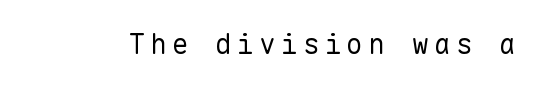
Q: Is the text bold? A: No.
Q: Is the text italic (slanted)? A: No, it is upright.
Q: Is the typeface a serif or a sans-serif typeface? A: Sans-serif.
Q: Is the text underlined? A: No.
Q: Width (condensed, normal, or wide)? A: Normal.
Q: Stroke contrast? A: Low.
Q: x-height? A: Medium.
Q: Monospaced? A: Yes.
